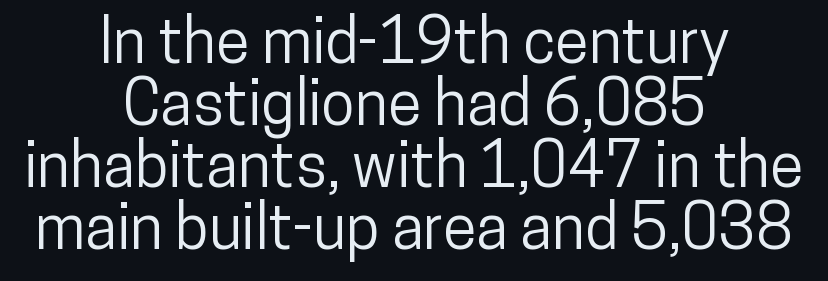
Q: Is the text italic (slanted)? A: No, it is upright.
Q: Is the typeface a serif or a sans-serif typeface? A: Sans-serif.
Q: Is the text underlined? A: No.
Q: How is the paragraph aligned? A: Centered.
Q: Is the spacing between letters normal or unusually wide? A: Normal.
Q: Is the spacing between lines tight, normal or loose? A: Tight.
Q: Width (condensed, normal, or wide)? A: Condensed.
Q: Stroke contrast? A: Low.
Q: x-height? A: Medium.
Q: Monospaced? A: No.
